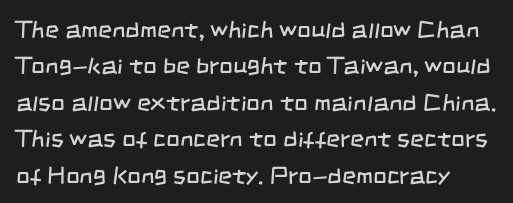
{"bold": "no", "underline": "no", "line_spacing": "normal", "line_spacing_ratio": 1.52, "letter_spacing": "normal", "letter_spacing_em": 0.0, "glyph_px": 24}
